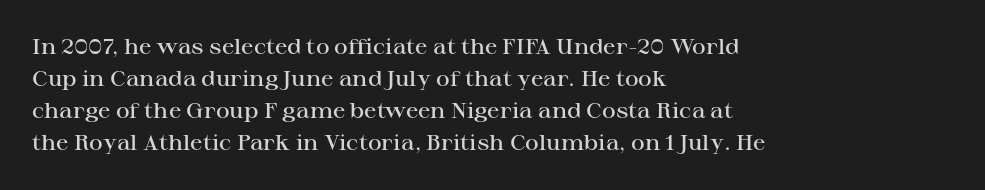
Q: Is the text bold? A: Semi-bold.
Q: Is the text italic (slanted)? A: No, it is upright.
Q: Is the text underlined? A: No.
Q: How is the paragraph aligned? A: Left-aligned.
Q: Is the spacing between letters normal or unusually wide? A: Normal.
Q: Is the spacing between lines tight, normal or loose? A: Normal.
